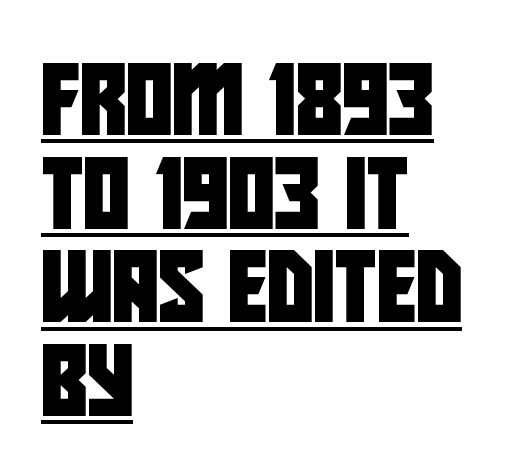
Q: Is the typeface a serif or a sans-serif typeface? A: Sans-serif.
Q: Is the text underlined? A: Yes.
Q: How is the paragraph aligned? A: Left-aligned.
Q: Is the spacing between letters normal or unusually wide? A: Normal.
Q: Is the spacing between lines tight, normal or loose? A: Normal.
Q: Width (condensed, normal, or wide)? A: Condensed.
Q: Stroke contrast? A: Low.
Q: x-height? A: Large.
Q: Monospaced? A: No.
